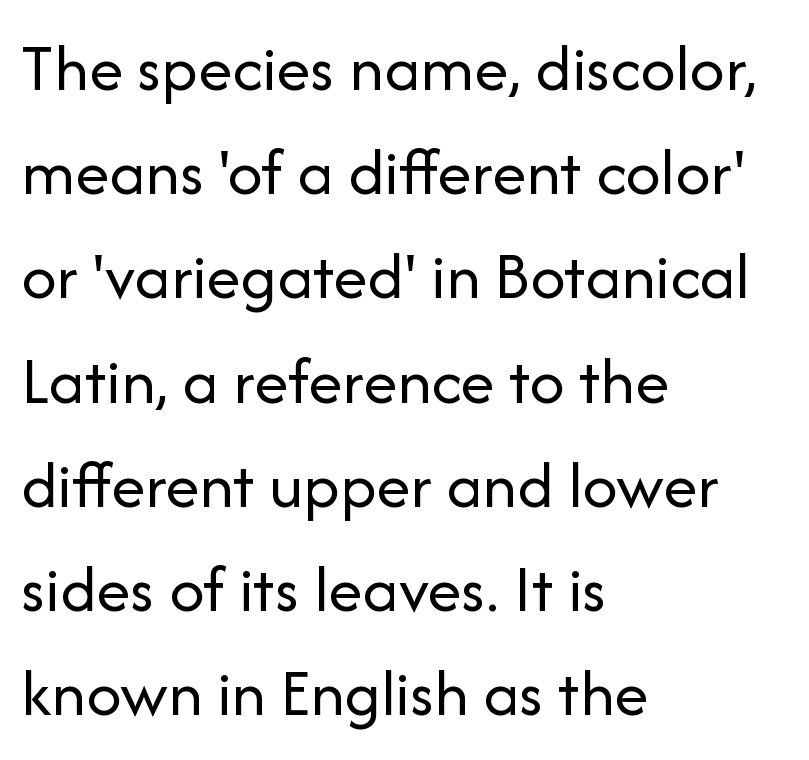
You can tell it's not italic because the verticals are truly vertical. The space between consecutive lines is moderate. The string is rendered with underlining switched off. Examine the stroke ends and you'll find no serifs. On a weight scale, this lands at 450 or below. Spacing verdict: proportional, widths tailored to each character.
